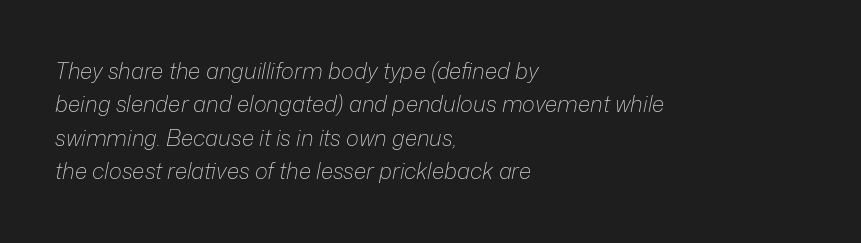
{"italic": "yes", "lean": "right", "slant_degrees": 12, "bold": "no", "underline": "no", "align": "left", "line_spacing": "normal", "line_spacing_ratio": 1.52, "letter_spacing": "normal", "letter_spacing_em": 0.0, "glyph_px": 22}
